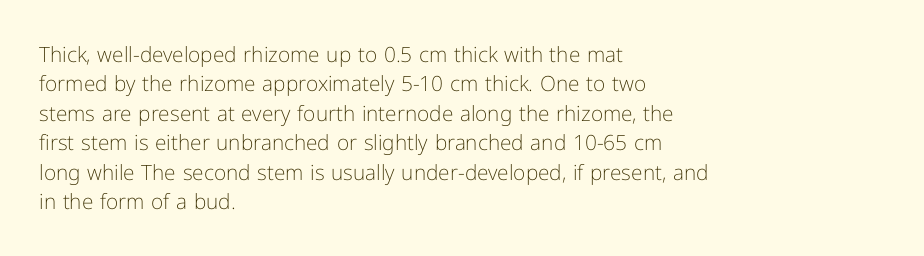
Q: Is the text bold? A: No.
Q: Is the text italic (slanted)? A: No, it is upright.
Q: Is the text underlined? A: No.
Q: How is the paragraph aligned? A: Left-aligned.
Q: Is the spacing between letters normal or unusually wide? A: Normal.
Q: Is the spacing between lines tight, normal or loose? A: Normal.
